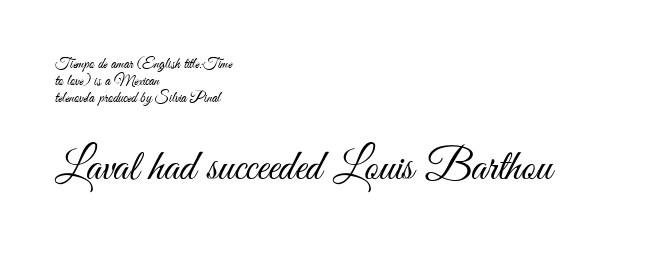
The typesetter chose a ragged-right arrangement here. In this sample the second text group is rendered at the bigger scale. Tightly led — the rows are bunched. Is the stroke heavy? The answer is a plain regular-or-lighter. Inter-character spacing is left at the font's built-in metrics.
